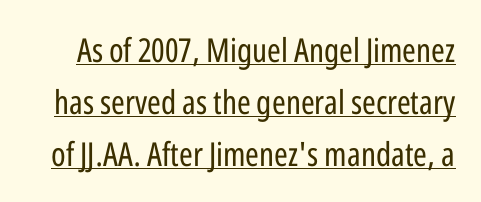
The image shows 33 px regular-weight, condensed sans-serif type, upright; set normal line spacing (1.57x), normal letter spacing, underlined; low stroke contrast and a medium x-height.
